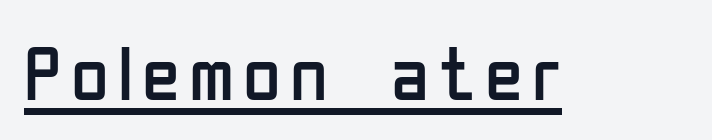
Nothing sits at the stroke ends, so this counts as sans-serif. This is not heavy type; no bold has been used. Each line of the rendering has a horizontal stroke beneath the glyphs. The letters advance in unequal steps, a hallmark of proportional type. It's the straight-up-and-down kind of type.
